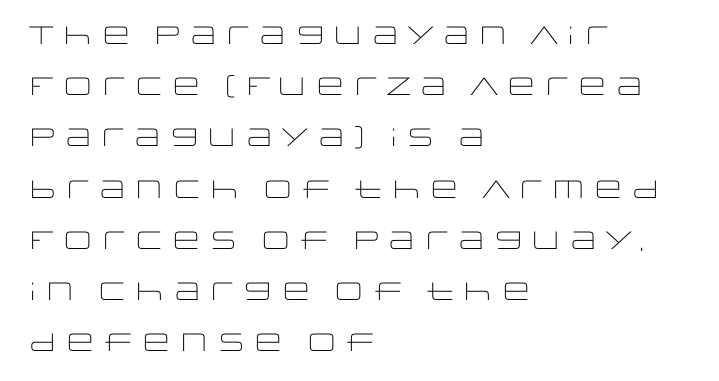
The image shows 25 px text type, upright; set left-aligned, loose line spacing (2.05x), normal letter spacing, not underlined.
